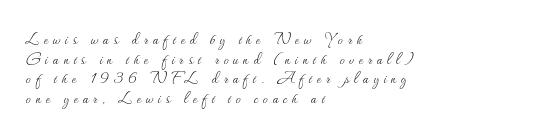
The image shows 20 px text type; set left-aligned, tight line spacing (0.98x), unusually wide letter spacing (+0.24 em), not underlined.
